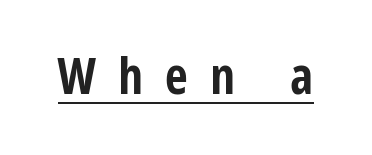
The image shows 50 px bold, condensed sans-serif type, upright; set unusually wide letter spacing (+0.44 em), underlined; low stroke contrast and a large x-height.
